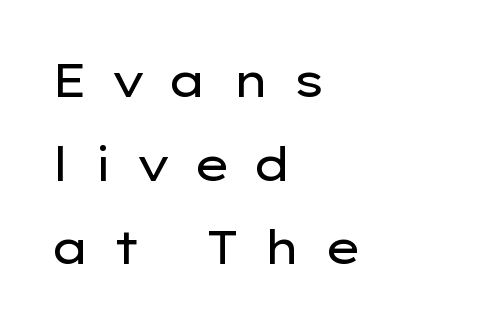
Q: Is the text bold? A: No.
Q: Is the text italic (slanted)? A: No, it is upright.
Q: Is the typeface a serif or a sans-serif typeface? A: Sans-serif.
Q: Is the text underlined? A: No.
Q: How is the paragraph aligned? A: Left-aligned.
Q: Is the spacing between letters normal or unusually wide? A: Unusually wide.
Q: Width (condensed, normal, or wide)? A: Wide.
Q: Stroke contrast? A: Low.
Q: x-height? A: Medium.
Q: Monospaced? A: No.
